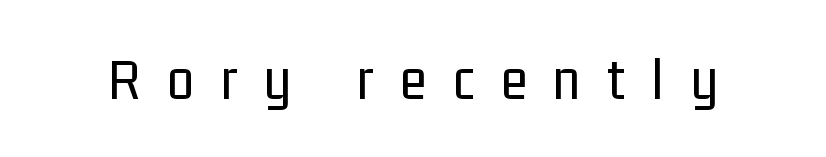
{"serif": "no", "italic": "no", "bold": "no", "weight": "regular", "width": "condensed", "stroke_contrast": "low", "x_height": "medium", "monospaced": "no", "underline": "no", "letter_spacing": "wide", "letter_spacing_em": 0.44, "glyph_px": 61}
